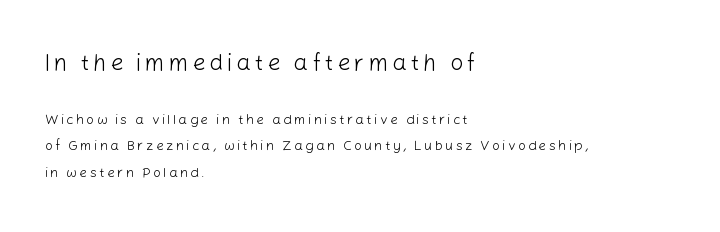
{"italic": "no", "bold": "no", "underline": "no", "align": "left", "line_spacing": "loose", "line_spacing_ratio": 1.92, "larger_block": "first", "size_ratio": 1.64, "glyph_px": 23}
